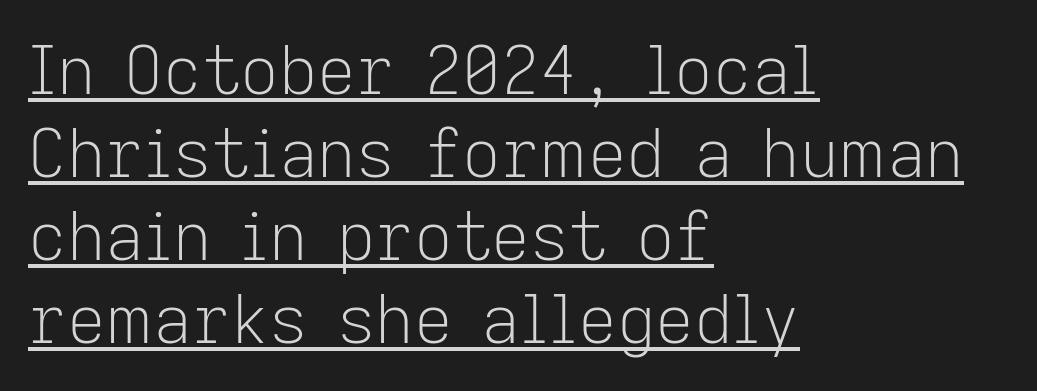
The image shows 67 px light sans-serif type, upright; set left-aligned, line spacing 1.24x, normal letter spacing, underlined; low stroke contrast and a medium x-height.
